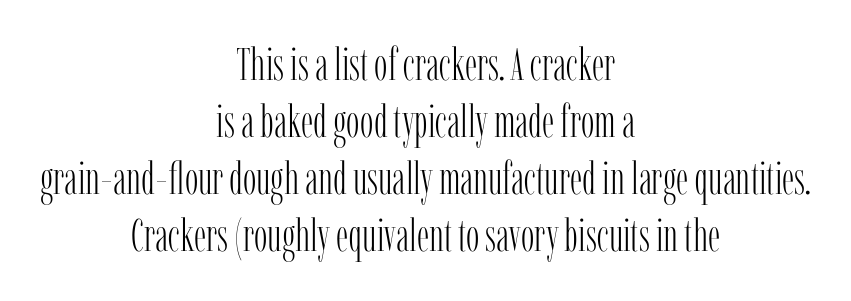
{"serif": "yes", "italic": "no", "bold": "no", "weight": "light", "width": "condensed", "stroke_contrast": "low", "x_height": "medium", "monospaced": "no", "underline": "no", "align": "center", "line_spacing": "normal", "line_spacing_ratio": 1.27, "letter_spacing": "normal", "letter_spacing_em": 0.0, "glyph_px": 45}
